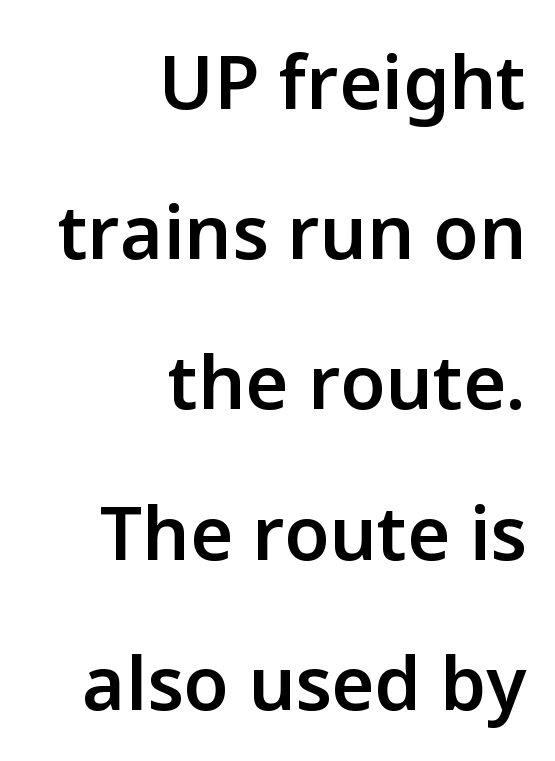
{"serif": "no", "italic": "no", "bold": "semi", "weight": "semibold", "width": "normal", "stroke_contrast": "low", "x_height": "medium", "monospaced": "no", "underline": "no", "align": "right", "line_spacing": "loose", "line_spacing_ratio": 2.03, "letter_spacing": "normal", "letter_spacing_em": 0.0, "glyph_px": 74}
